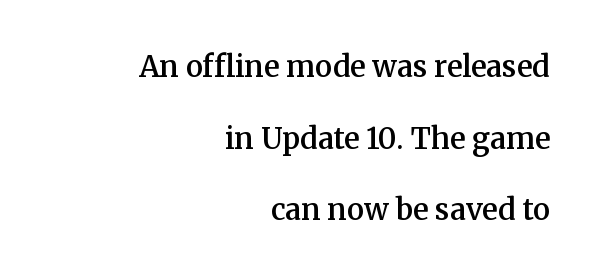
{"serif": "yes", "italic": "no", "bold": "semi", "weight": "semibold", "width": "normal", "stroke_contrast": "medium", "x_height": "medium", "monospaced": "no", "underline": "no", "align": "right", "line_spacing": "loose", "line_spacing_ratio": 2.47, "letter_spacing": "normal", "letter_spacing_em": 0.0, "glyph_px": 29}
